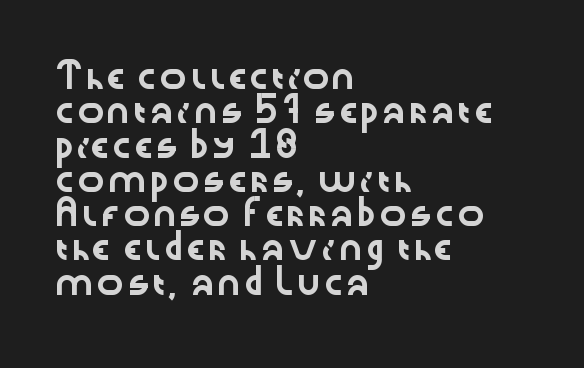
{"italic": "no", "underline": "no", "align": "left", "line_spacing": "normal", "line_spacing_ratio": 1.49, "letter_spacing": "normal", "letter_spacing_em": 0.0, "glyph_px": 23}
